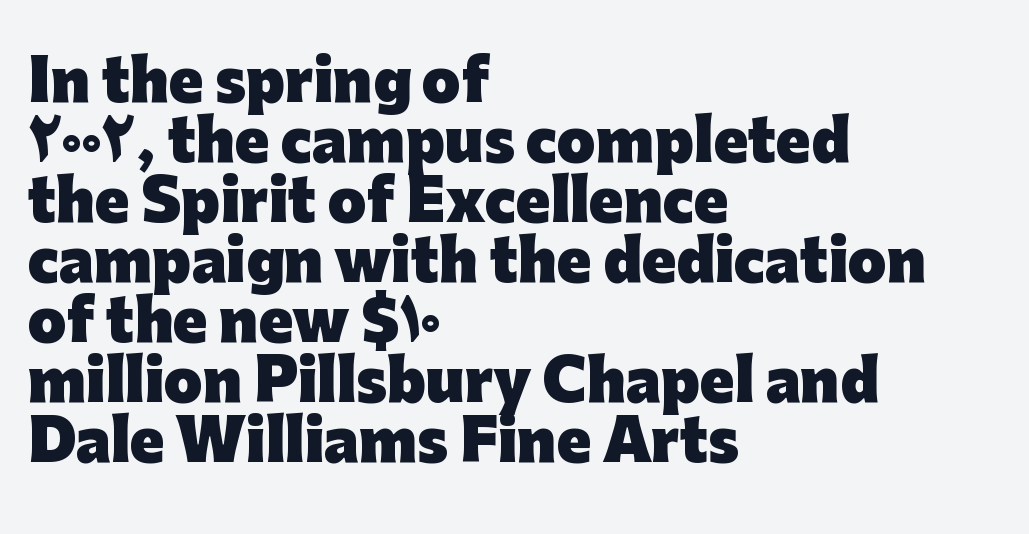
{"serif": "no", "italic": "no", "bold": "yes", "weight": "heavy", "width": "normal", "stroke_contrast": "low", "x_height": "medium", "monospaced": "no", "underline": "no", "align": "left", "line_spacing": "tight", "line_spacing_ratio": 1.07, "letter_spacing": "normal", "letter_spacing_em": 0.0, "glyph_px": 56}
